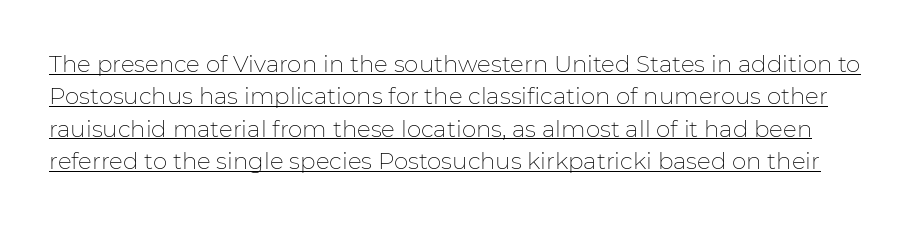
You can tell it's not italic because the verticals are truly vertical. Stem width sits at or under what a default text font uses. Tracking here is standard; glyphs follow each other at the usual distance. The lettering is marked with a stroke running underneath it.
